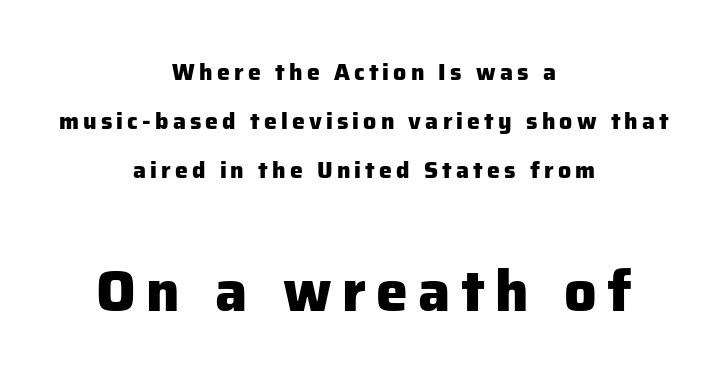
Every character sits straight up, as roman type does. Descenders hang freely into open space. What weight is shown? A full bold with thick strokes. Each letter keeps its own natural width here, so spacing adapts to shape.
